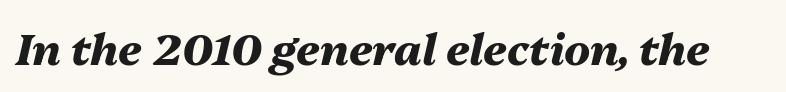
Q: Is the text bold? A: Yes.
Q: Is the text italic (slanted)? A: Yes, it leans right by about 13 degrees.
Q: Is the text underlined? A: No.
Q: Is the spacing between letters normal or unusually wide? A: Normal.
Q: Width (condensed, normal, or wide)? A: Normal.
Q: Stroke contrast? A: Medium.
Q: x-height? A: Medium.
Q: Monospaced? A: No.
